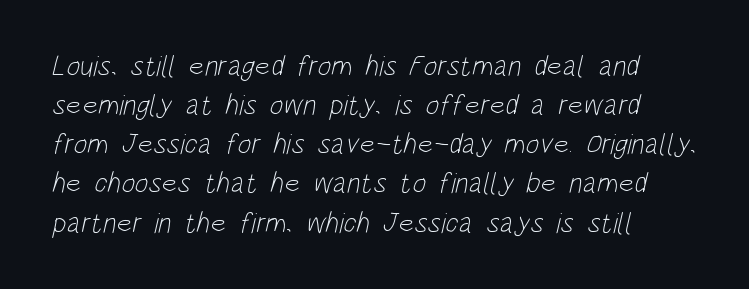
{"serif": "no", "bold": "no", "weight": "light", "width": "condensed", "stroke_contrast": "low", "x_height": "large", "monospaced": "no", "underline": "no", "align": "left", "line_spacing": "normal", "line_spacing_ratio": 1.35, "letter_spacing": "normal", "letter_spacing_em": 0.0, "glyph_px": 29}
